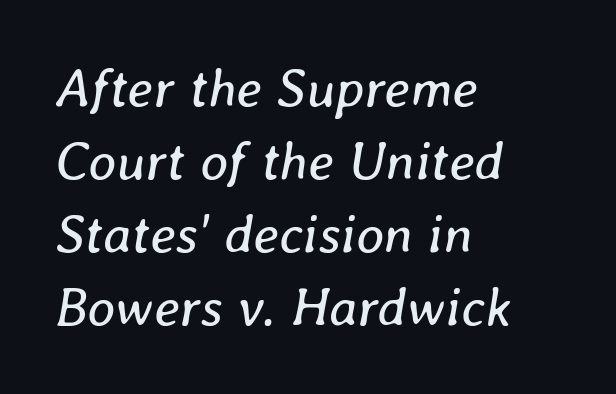
The block of text has a typical density, with ordinary space between rows. No heavy texture on the line: the type isn't bold. Is the letter spacing exaggerated? No — it looks like the ordinary default. The lettering tilts uniformly, giving the passage an italic look. Varying glyph widths throughout — classic text-font behaviour. The lines are quadded left.
